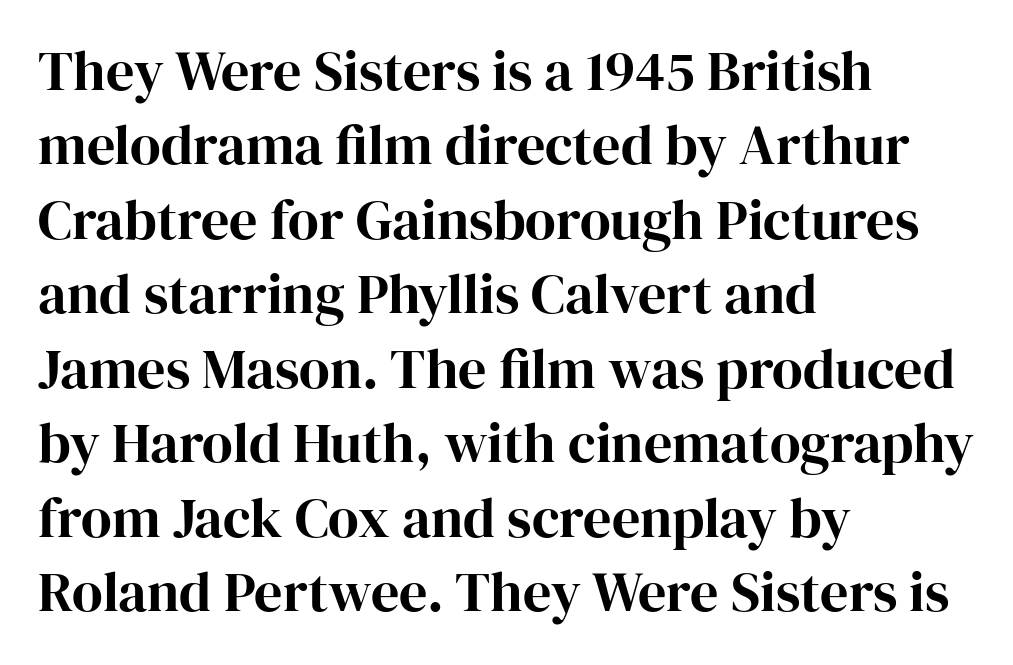
{"serif": "yes", "italic": "no", "width": "normal", "stroke_contrast": "high", "x_height": "medium", "monospaced": "no", "underline": "no", "align": "left", "line_spacing": "normal", "line_spacing_ratio": 1.33, "letter_spacing": "normal", "letter_spacing_em": 0.0, "glyph_px": 56}
